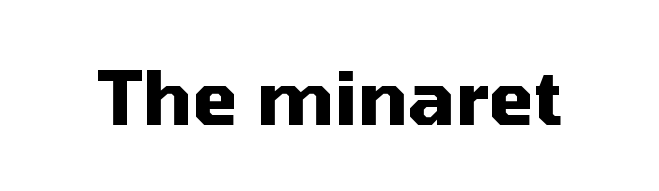
Q: Is the text bold? A: Yes.
Q: Is the text italic (slanted)? A: No, it is upright.
Q: Is the typeface a serif or a sans-serif typeface? A: Sans-serif.
Q: Is the text underlined? A: No.
Q: Is the spacing between letters normal or unusually wide? A: Normal.
Q: Width (condensed, normal, or wide)? A: Normal.
Q: Stroke contrast? A: Medium.
Q: x-height? A: Medium.
Q: Monospaced? A: No.
